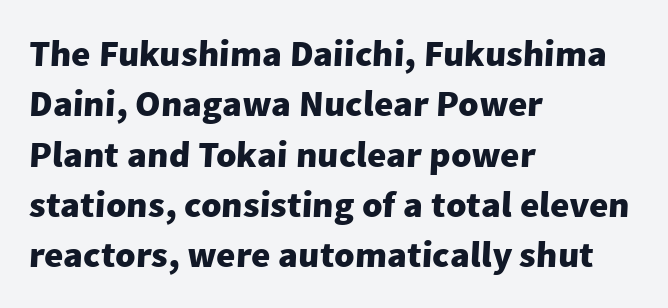
{"serif": "no", "bold": "yes", "weight": "heavy", "width": "normal", "stroke_contrast": "low", "x_height": "medium", "monospaced": "no", "underline": "no", "align": "left", "line_spacing": "normal", "line_spacing_ratio": 1.36, "letter_spacing": "normal", "letter_spacing_em": 0.0, "glyph_px": 37}
